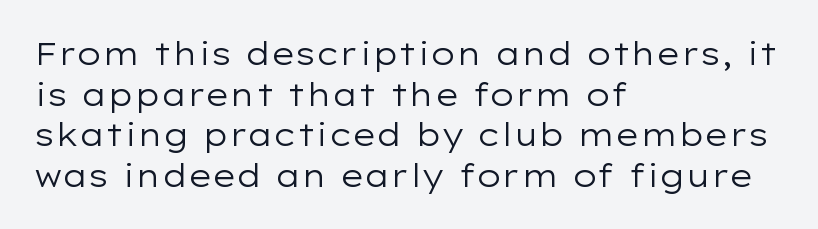
Q: Is the text bold? A: No.
Q: Is the text italic (slanted)? A: No, it is upright.
Q: Is the typeface a serif or a sans-serif typeface? A: Sans-serif.
Q: Is the text underlined? A: No.
Q: How is the paragraph aligned? A: Left-aligned.
Q: Is the spacing between letters normal or unusually wide? A: Normal.
Q: Is the spacing between lines tight, normal or loose? A: Normal.
Q: Width (condensed, normal, or wide)? A: Wide.
Q: Stroke contrast? A: Low.
Q: x-height? A: Medium.
Q: Monospaced? A: No.
